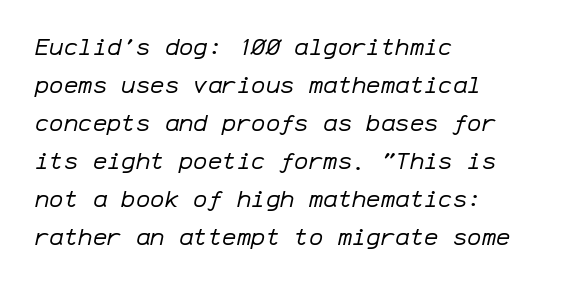
Q: Is the text bold? A: No.
Q: Is the text italic (slanted)? A: Yes, it leans right by about 12 degrees.
Q: Is the text underlined? A: No.
Q: How is the paragraph aligned? A: Left-aligned.
Q: Is the spacing between letters normal or unusually wide? A: Normal.
Q: Is the spacing between lines tight, normal or loose? A: Normal.
